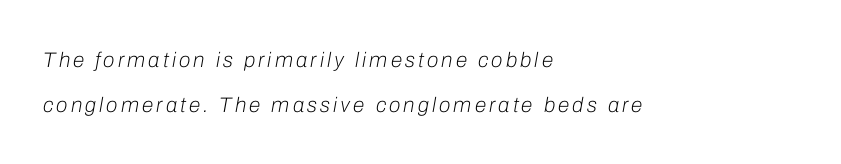
{"italic": "yes", "lean": "right", "slant_degrees": 10, "bold": "no", "underline": "no", "align": "left", "line_spacing": "loose", "line_spacing_ratio": 2.12, "glyph_px": 21}
